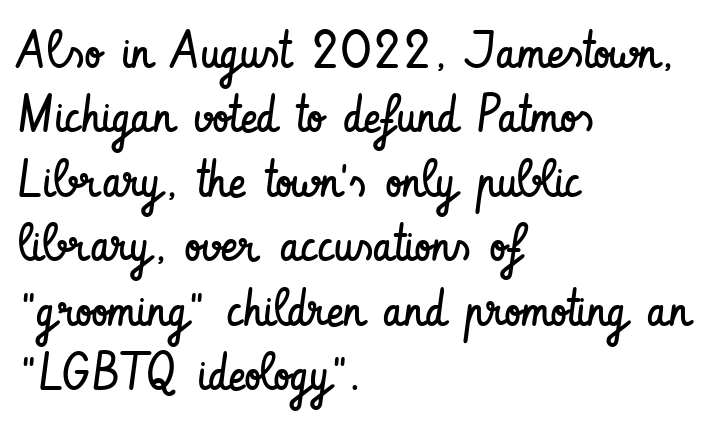
One-word summary of the alignment: left. These glyphs show unthickened strokes, regular width or finer. The strip under each line holds only bare page. Letter spacing: default. These lines are rendered in a variable-pitch font. Classification — sans serif.
